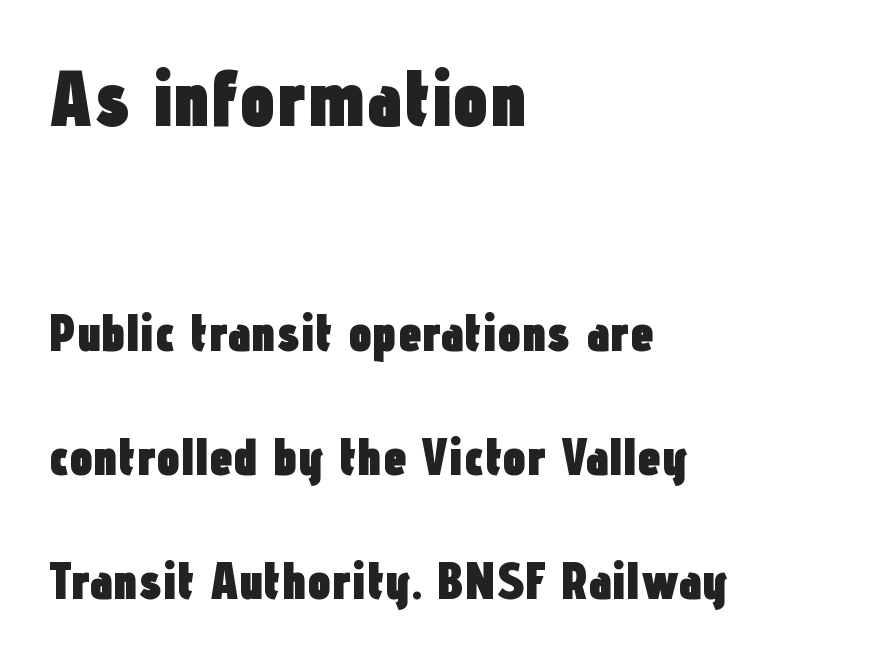
Q: Is the text bold? A: Yes.
Q: Is the text italic (slanted)? A: No, it is upright.
Q: Is the typeface a serif or a sans-serif typeface? A: Sans-serif.
Q: Is the text underlined? A: No.
Q: How is the paragraph aligned? A: Left-aligned.
Q: Is the spacing between letters normal or unusually wide? A: Normal.
Q: Is the spacing between lines tight, normal or loose? A: Loose.
Q: Which block of text is set in a larger size, the first (top) or the second (bottom)? A: The first (top) one.
Q: Width (condensed, normal, or wide)? A: Condensed.
Q: Stroke contrast? A: Low.
Q: x-height? A: Medium.
Q: Monospaced? A: No.
